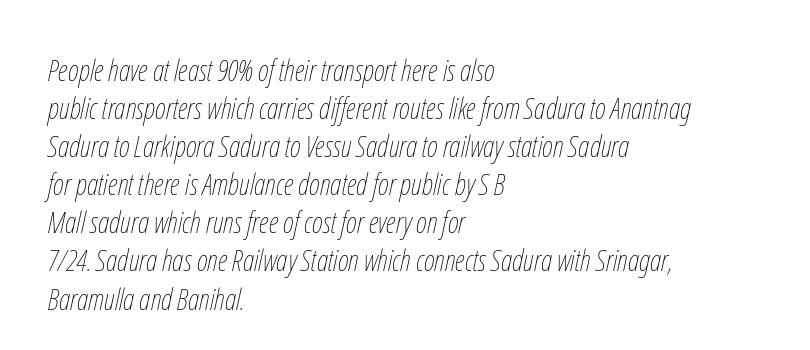
{"italic": "yes", "lean": "right", "slant_degrees": 12, "bold": "no", "weight": "thin", "width": "condensed", "stroke_contrast": "low", "x_height": "medium", "monospaced": "no", "underline": "no", "align": "left", "line_spacing": "normal", "line_spacing_ratio": 1.27, "letter_spacing": "normal", "letter_spacing_em": 0.0, "glyph_px": 30}
